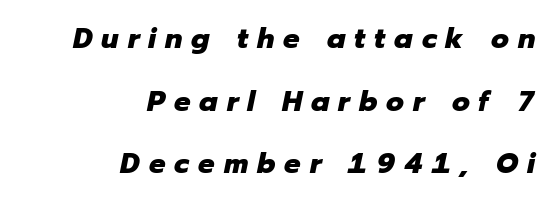
{"italic": "yes", "lean": "right", "slant_degrees": 12, "bold": "yes", "weight": "heavy", "width": "normal", "stroke_contrast": "low", "x_height": "medium", "monospaced": "no", "underline": "no", "align": "right", "line_spacing": "loose", "line_spacing_ratio": 2.16, "letter_spacing": "wide", "letter_spacing_em": 0.31, "glyph_px": 29}
